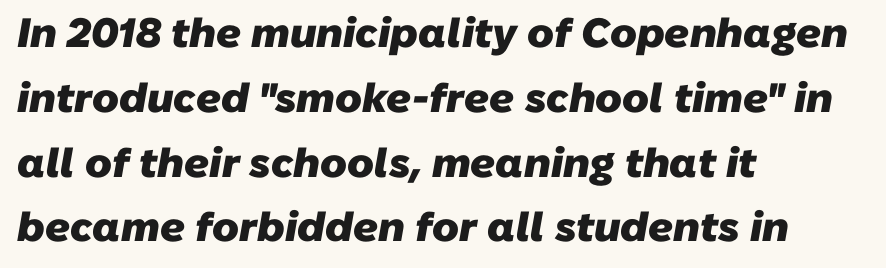
Q: Is the text bold? A: Yes.
Q: Is the typeface a serif or a sans-serif typeface? A: Sans-serif.
Q: Is the text underlined? A: No.
Q: How is the paragraph aligned? A: Left-aligned.
Q: Is the spacing between letters normal or unusually wide? A: Normal.
Q: Is the spacing between lines tight, normal or loose? A: Normal.
Q: Width (condensed, normal, or wide)? A: Normal.
Q: Stroke contrast? A: Low.
Q: x-height? A: Medium.
Q: Monospaced? A: No.
